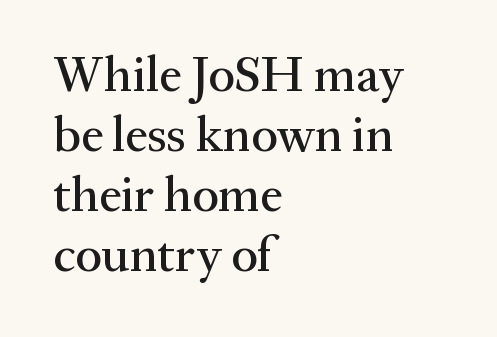
Character widths vary here, with narrow letters taking less room than wide ones. Letters rest on an invisible, unmarked baseline. Tall strokes in this sample are plumb rather than angled. The text block is weighted toward the left margin, trailing off unevenly rightward. Does extra space separate the letters? No, they use regular spacing. A serif font was chosen for this passage.
